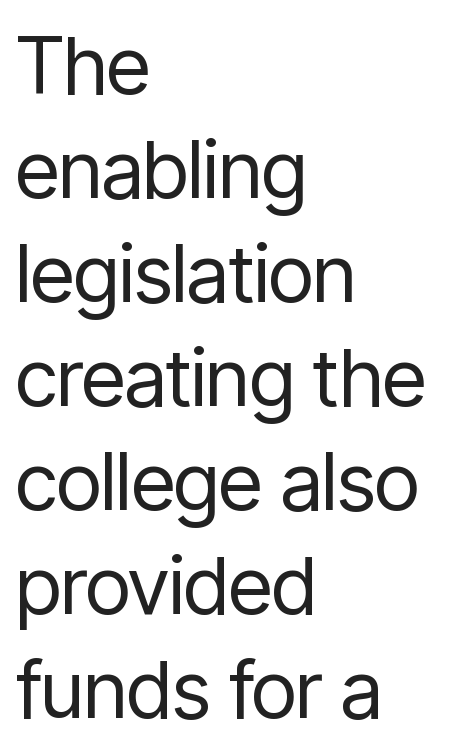
Q: Is the text bold? A: No.
Q: Is the text italic (slanted)? A: No, it is upright.
Q: Is the typeface a serif or a sans-serif typeface? A: Sans-serif.
Q: Is the text underlined? A: No.
Q: How is the paragraph aligned? A: Left-aligned.
Q: Is the spacing between letters normal or unusually wide? A: Normal.
Q: Is the spacing between lines tight, normal or loose? A: Normal.
Q: Width (condensed, normal, or wide)? A: Condensed.
Q: Stroke contrast? A: Low.
Q: x-height? A: Medium.
Q: Monospaced? A: No.
